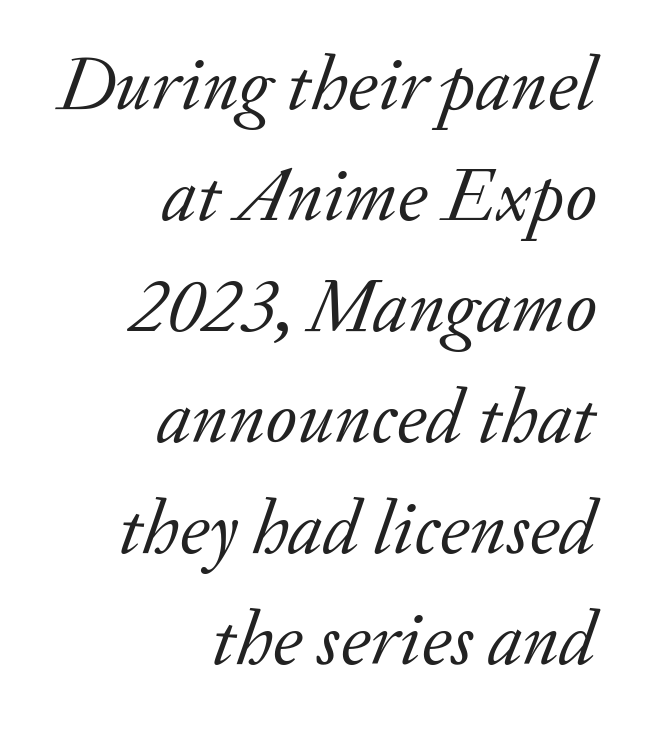
The image shows 76 px regular-weight serif type, italic (leaning right); set right-aligned, normal line spacing (1.46x), normal letter spacing, not underlined; low stroke contrast and a small x-height.
